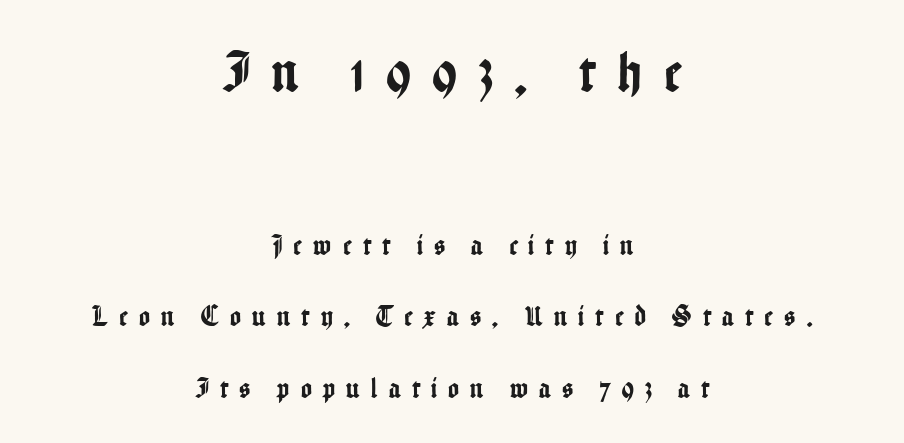
I'd call this a sans setting — the letters go barefoot. Think of a printed novel: that variable character pitch is what you see here. Honestly, there is no underline to notice here at all. Honestly, the letter spacing is so wide it's the main thing you notice. A student would notice the top passage is typeset larger than what follows.
